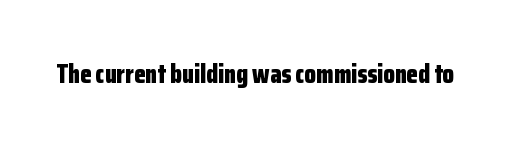
Only glyphs here, with clear space below each row. Rendered with straight, roman letterforms. The glyphs have the mass of a bold cut. Observe the ordinary spacing: letters are neighbours, not strangers.
